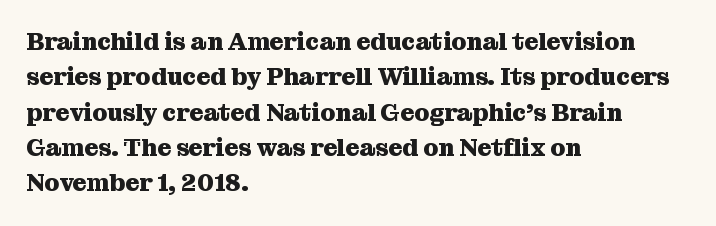
{"italic": "no", "bold": "yes", "underline": "no", "align": "left", "line_spacing": "normal", "line_spacing_ratio": 1.47, "letter_spacing": "normal", "letter_spacing_em": 0.0, "glyph_px": 24}
